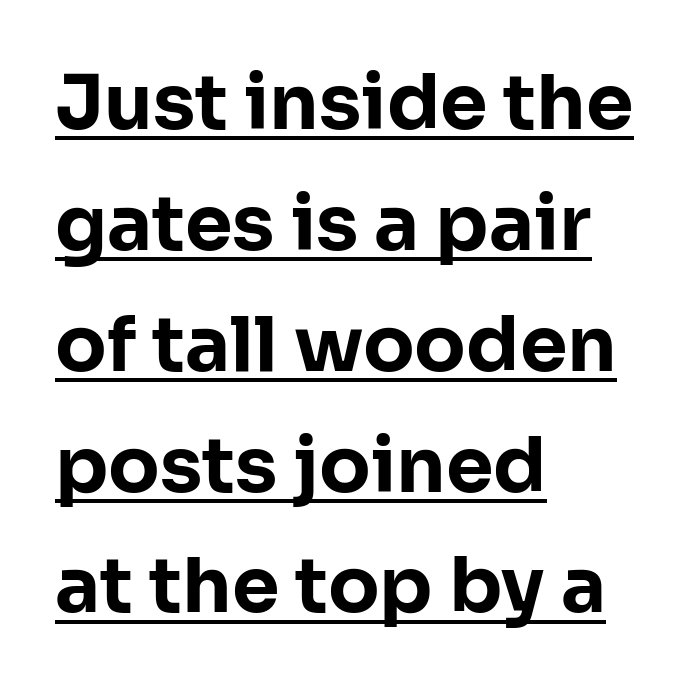
Tracking value appears to be zero — textbook default spacing. Typeset ragged right — the left edge is the straight one. Here the designer chose a conventional face with non-uniform glyph widths. Notice how the stems are strictly vertical — no italics here. In terms of leading, this rendering sits right in the middle. The glyphs are accompanied by a horizontal stroke just below them.
